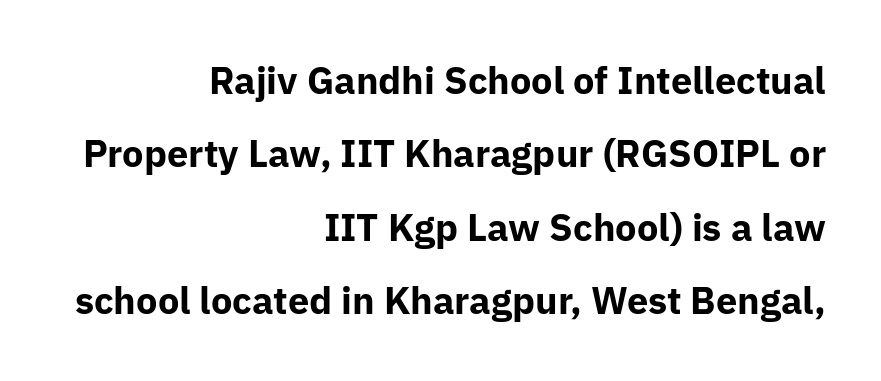
This sample has the flowing, uneven cadence of proportional lettering. Glance below the letters and you will spot only blank space. Tall strokes in this sample are plumb rather than angled. A great deal of white space separates one row of letters from the next.
